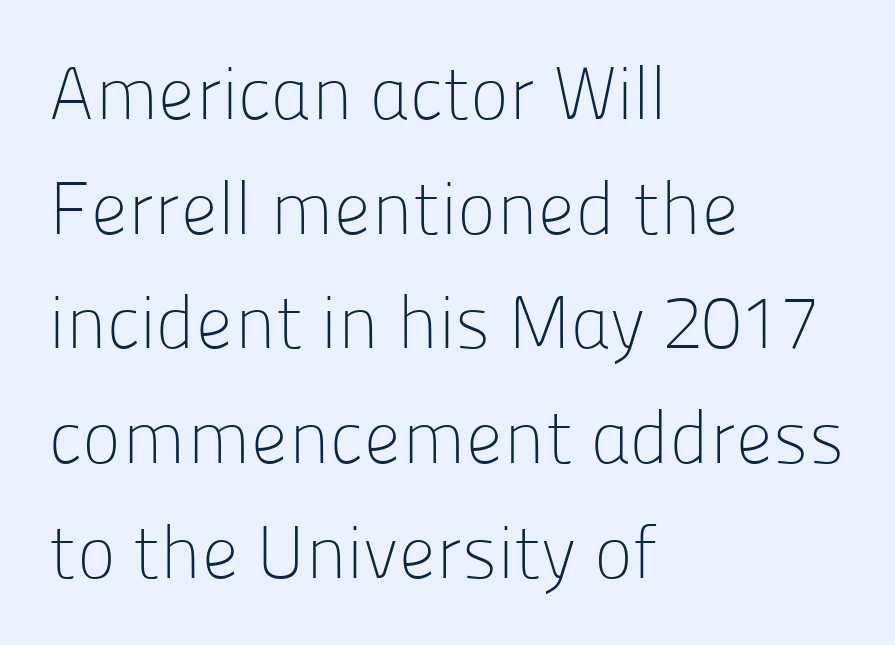
What's the leading like? Ordinary, nothing unusual. Varying glyph widths throughout — classic text-font behaviour. Typographically, this falls in the sans-serif category. Characters follow at the spacing the type designer built in. The lines in this sample share a left origin and differ only in where they stop. Descenders are the only things crossing below the line.
